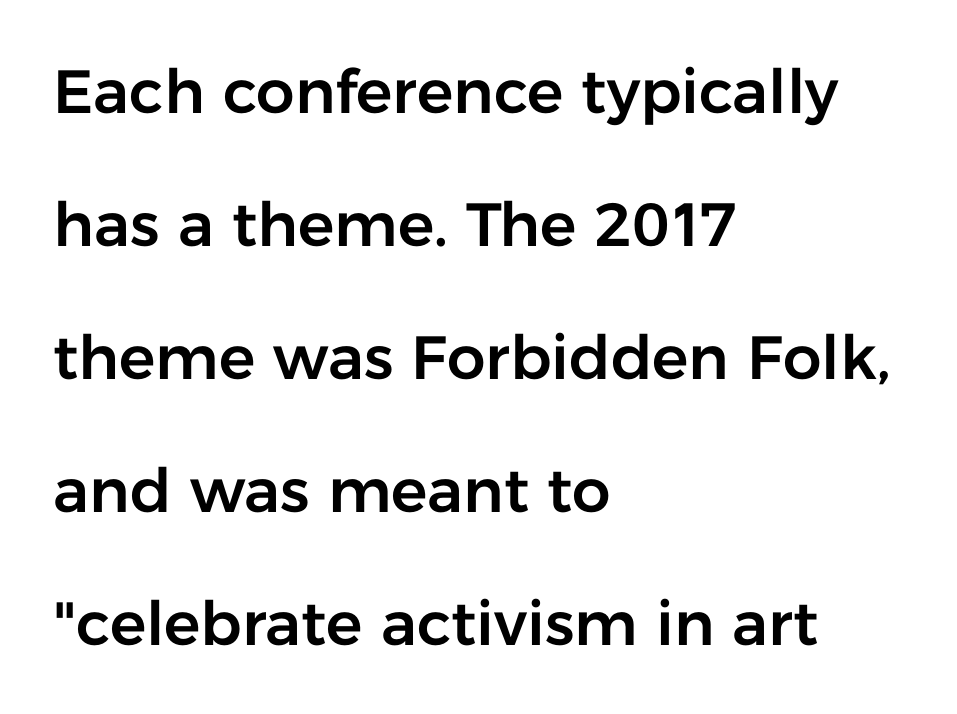
The image shows 61 px sans-serif type, upright; set left-aligned, loose line spacing (2.18x), normal letter spacing, not underlined; low stroke contrast and a medium x-height.
